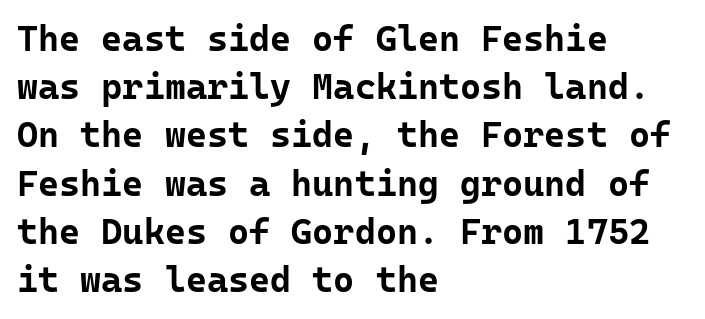
{"serif": "no", "italic": "no", "bold": "yes", "weight": "bold", "width": "normal", "stroke_contrast": "low", "x_height": "medium", "monospaced": "yes", "underline": "no", "align": "left", "line_spacing": "normal", "line_spacing_ratio": 1.34, "letter_spacing": "normal", "letter_spacing_em": 0.0, "glyph_px": 36}
